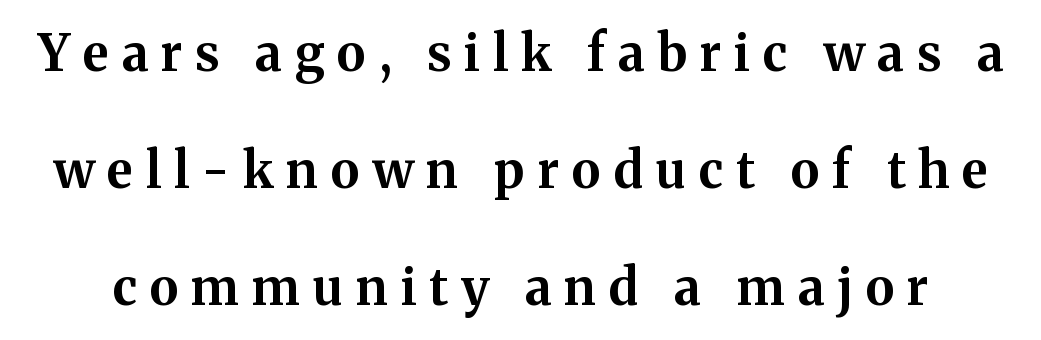
Q: Is the text bold? A: Yes.
Q: Is the text italic (slanted)? A: No, it is upright.
Q: Is the typeface a serif or a sans-serif typeface? A: Serif.
Q: Is the text underlined? A: No.
Q: Is the spacing between letters normal or unusually wide? A: Unusually wide.
Q: Is the spacing between lines tight, normal or loose? A: Loose.
Q: Width (condensed, normal, or wide)? A: Normal.
Q: Stroke contrast? A: Medium.
Q: x-height? A: Medium.
Q: Monospaced? A: No.
